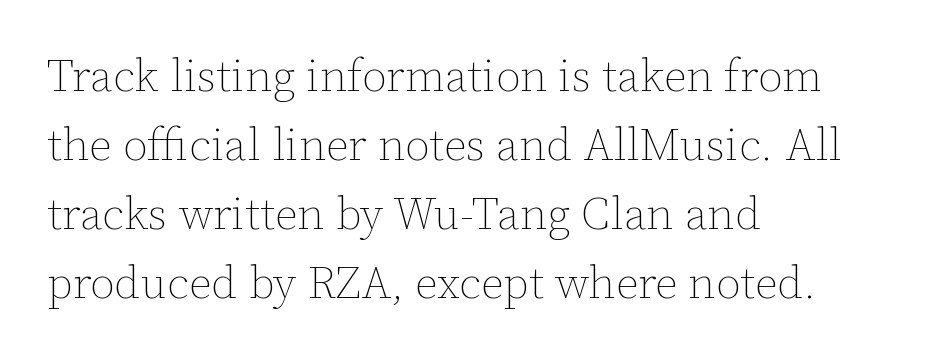
The image shows 45 px thin type, upright; set left-aligned, normal line spacing (1.53x), normal letter spacing, not underlined; low stroke contrast and a medium x-height.
